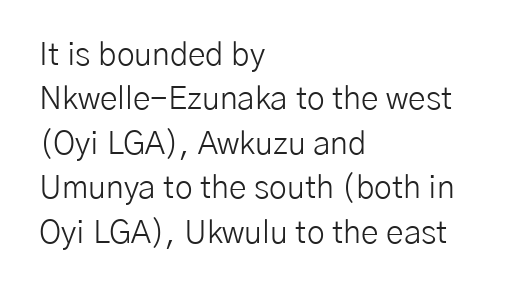
{"serif": "no", "italic": "no", "bold": "no", "weight": "light", "width": "normal", "stroke_contrast": "low", "x_height": "medium", "monospaced": "no", "underline": "no", "align": "left", "line_spacing": "normal", "line_spacing_ratio": 1.39, "letter_spacing": "normal", "letter_spacing_em": 0.0, "glyph_px": 32}
